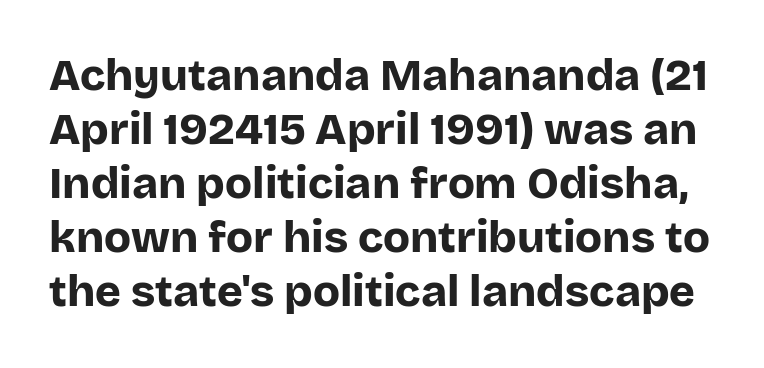
Q: Is the text bold? A: Yes.
Q: Is the text italic (slanted)? A: No, it is upright.
Q: Is the typeface a serif or a sans-serif typeface? A: Sans-serif.
Q: Is the text underlined? A: No.
Q: Is the spacing between letters normal or unusually wide? A: Normal.
Q: Width (condensed, normal, or wide)? A: Normal.
Q: Stroke contrast? A: Low.
Q: x-height? A: Large.
Q: Monospaced? A: No.
